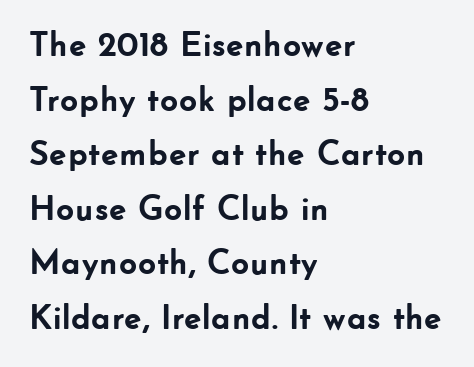
The image shows 35 px semibold sans-serif type, upright; set left-aligned, normal line spacing (1.56x), normal letter spacing, not underlined; low stroke contrast and a small x-height.
